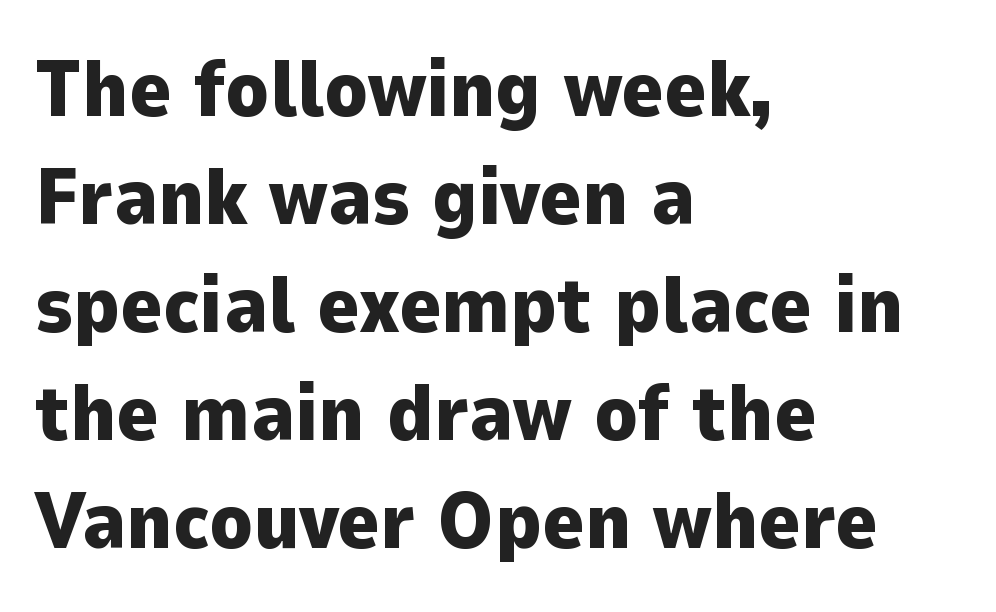
The image shows 80 px heavy sans-serif type, upright; set left-aligned, normal line spacing (1.35x), normal letter spacing, not underlined; low stroke contrast and a medium x-height.
